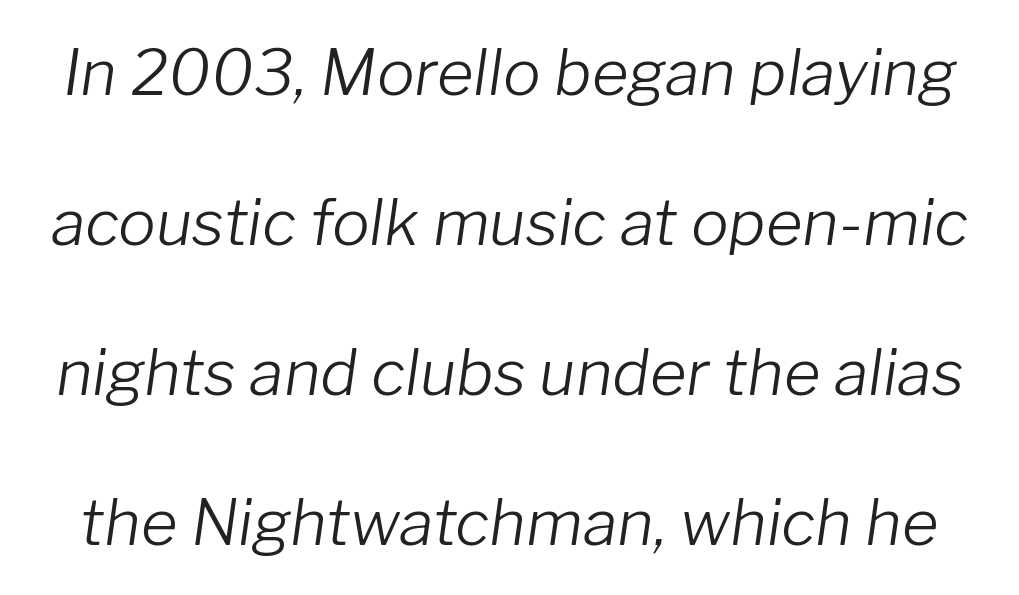
{"italic": "yes", "lean": "right", "slant_degrees": 8, "bold": "no", "weight": "light", "width": "normal", "stroke_contrast": "low", "x_height": "medium", "monospaced": "no", "underline": "no", "line_spacing": "loose", "line_spacing_ratio": 2.38, "letter_spacing": "normal", "letter_spacing_em": 0.0, "glyph_px": 63}
